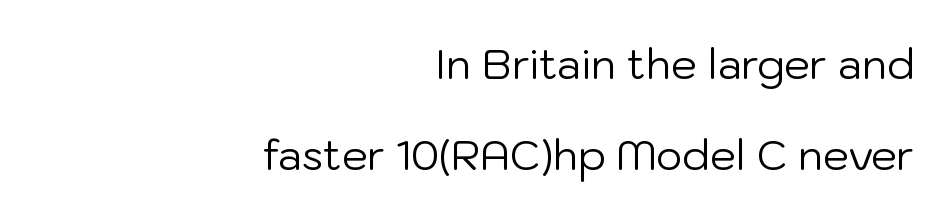
{"serif": "no", "italic": "no", "bold": "no", "weight": "regular", "width": "normal", "stroke_contrast": "low", "x_height": "medium", "monospaced": "no", "underline": "no", "align": "right", "line_spacing": "loose", "line_spacing_ratio": 2.22, "letter_spacing": "normal", "letter_spacing_em": 0.0, "glyph_px": 41}
